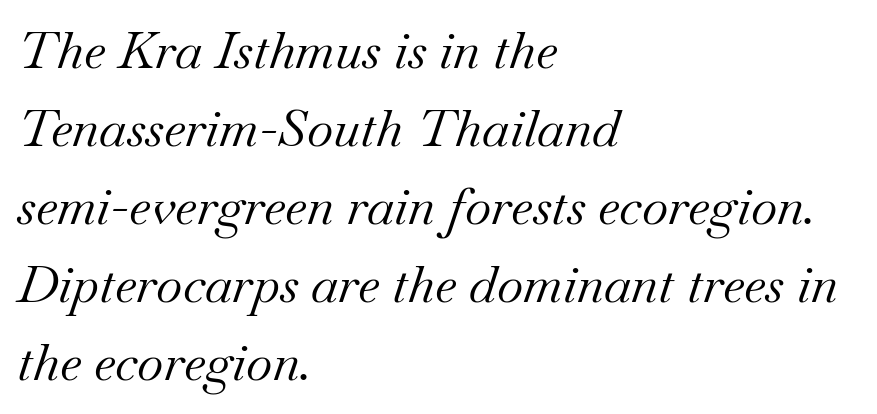
{"serif": "yes", "italic": "yes", "lean": "right", "slant_degrees": 18, "bold": "no", "weight": "regular", "width": "normal", "stroke_contrast": "medium", "x_height": "small", "monospaced": "no", "underline": "no", "align": "left", "line_spacing": "normal", "line_spacing_ratio": 1.53, "letter_spacing": "normal", "letter_spacing_em": 0.0, "glyph_px": 51}
